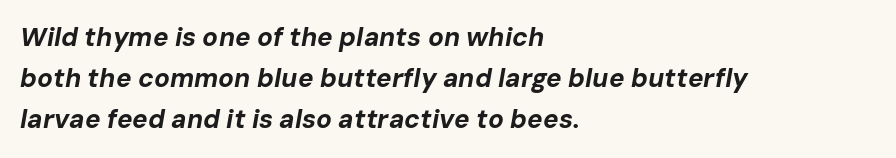
The image shows 26 px bold type, italic (leaning right); set left-aligned, normal line spacing (1.58x), normal letter spacing, not underlined.
